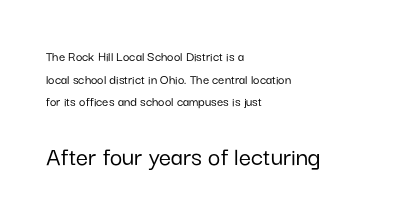
Q: Is the text italic (slanted)? A: No, it is upright.
Q: Is the text underlined? A: No.
Q: How is the paragraph aligned? A: Left-aligned.
Q: Is the spacing between letters normal or unusually wide? A: Normal.
Q: Is the spacing between lines tight, normal or loose? A: Normal.
Q: Which block of text is set in a larger size, the first (top) or the second (bottom)? A: The second (bottom) one.
